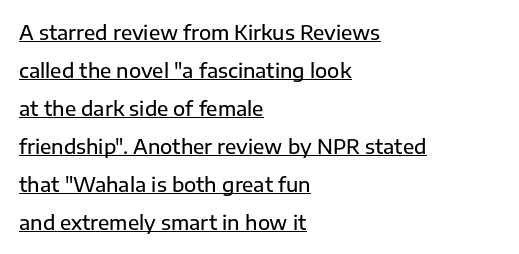
The rag falls on the right side of this text block. You could call the tracking neutral — neither tight nor loose. The passage shown is underscored from start to finish. Leading is clearly above the norm, producing a sparse column.
